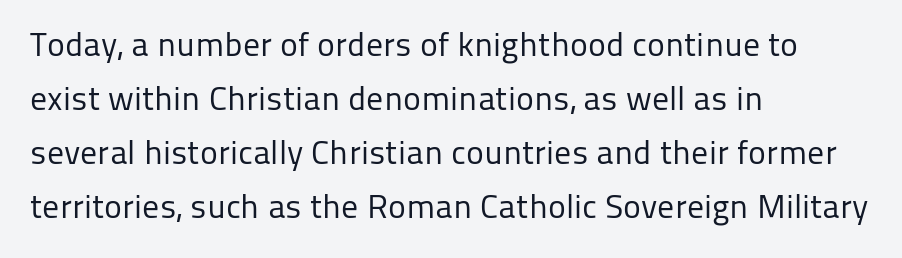
The image shows 34 px regular-weight sans-serif type, upright; set left-aligned, normal line spacing (1.59x), normal letter spacing, not underlined; low stroke contrast and a medium x-height.
